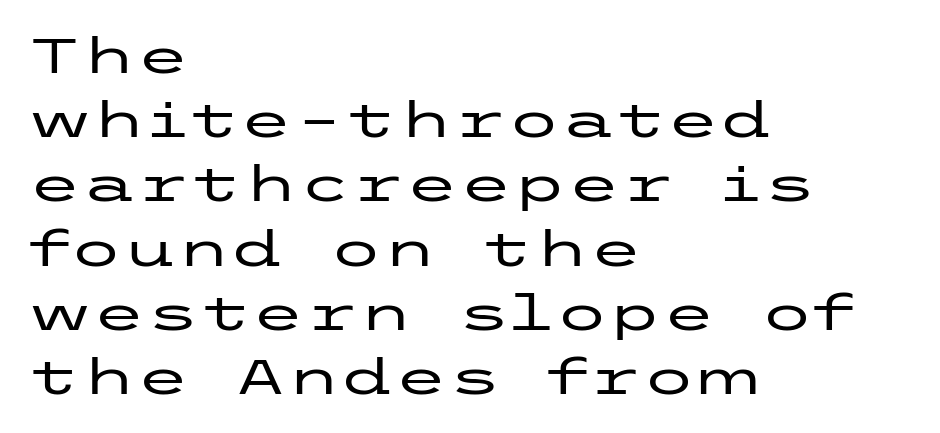
{"serif": "no", "italic": "no", "width": "wide", "stroke_contrast": "low", "x_height": "medium", "underline": "no", "align": "left", "line_spacing": "normal", "line_spacing_ratio": 1.31, "letter_spacing": "normal", "letter_spacing_em": 0.0, "glyph_px": 49}
